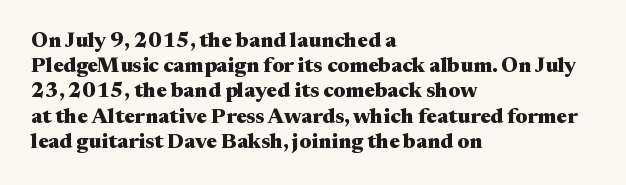
Each line starts at the same left margin while the right side varies. Upright lettering throughout. What stands out about the letter spacing? Nothing — it is the standard amount. Check the space under the baseline: it is left empty. The typesetting leans heavy: a genuine bold.
